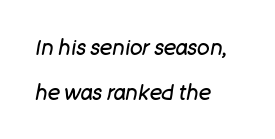
Q: Is the text bold? A: No.
Q: Is the text italic (slanted)? A: Yes, it leans right by about 11 degrees.
Q: Is the text underlined? A: No.
Q: How is the paragraph aligned? A: Left-aligned.
Q: Is the spacing between letters normal or unusually wide? A: Normal.
Q: Is the spacing between lines tight, normal or loose? A: Loose.
